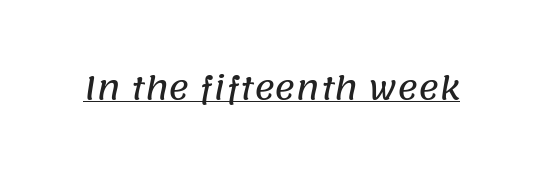
{"serif": "no", "width": "normal", "stroke_contrast": "low", "x_height": "large", "monospaced": "no", "underline": "yes", "letter_spacing": "normal", "letter_spacing_em": 0.0, "glyph_px": 32}
